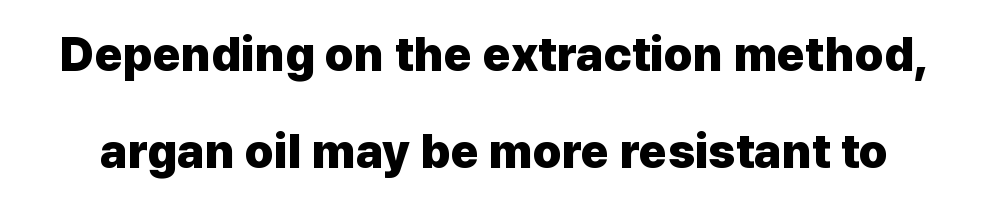
Q: Is the text bold? A: Yes.
Q: Is the text italic (slanted)? A: No, it is upright.
Q: Is the typeface a serif or a sans-serif typeface? A: Sans-serif.
Q: Is the text underlined? A: No.
Q: Is the spacing between letters normal or unusually wide? A: Normal.
Q: Is the spacing between lines tight, normal or loose? A: Loose.
Q: Width (condensed, normal, or wide)? A: Normal.
Q: Stroke contrast? A: Low.
Q: x-height? A: Medium.
Q: Monospaced? A: No.
